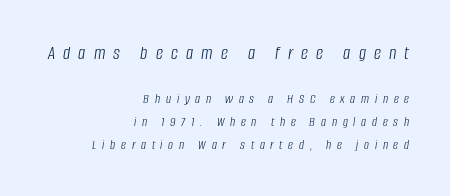
The zone under the glyphs is completely vacant. This sample keeps an unexceptional amount of space between lines. The weight tops out at a normal text grade. Every character sits at an angle, as italics do. One-word summary of the alignment: right.
